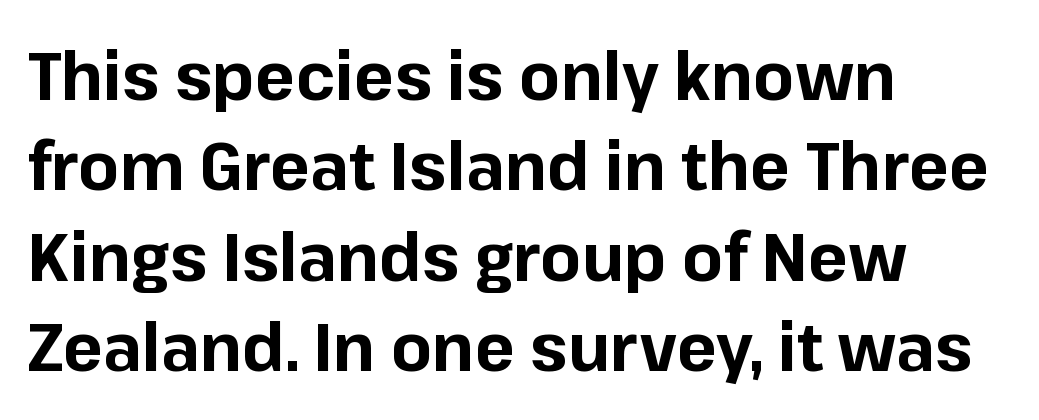
The image shows 67 px bold sans-serif type, upright; set left-aligned, normal line spacing (1.35x), normal letter spacing, not underlined; low stroke contrast and a medium x-height.
